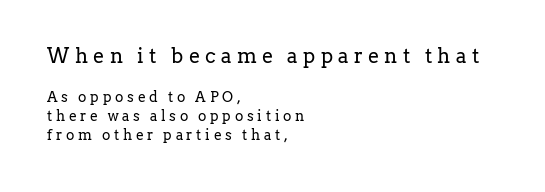
The typesetting does not lean heavy: it is not bold. The tracking jumps out immediately: characters are airy and widely separated. Leading matches the norm, producing a regular column. The lettering stays uniformly vertical, giving the passage a roman look.
